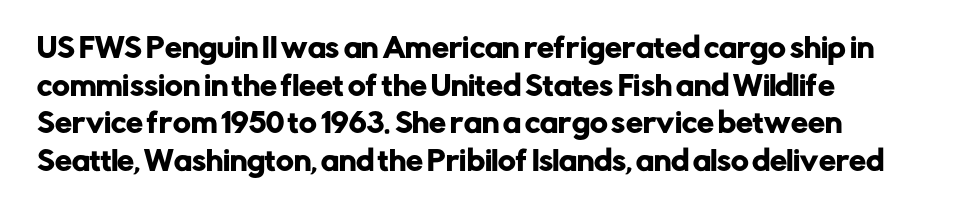
Descenders are the only things crossing below the line. The letters stand straight up with perfectly vertical stems. The designer left line spacing at the default. There is no visible air inserted between adjacent glyphs.
